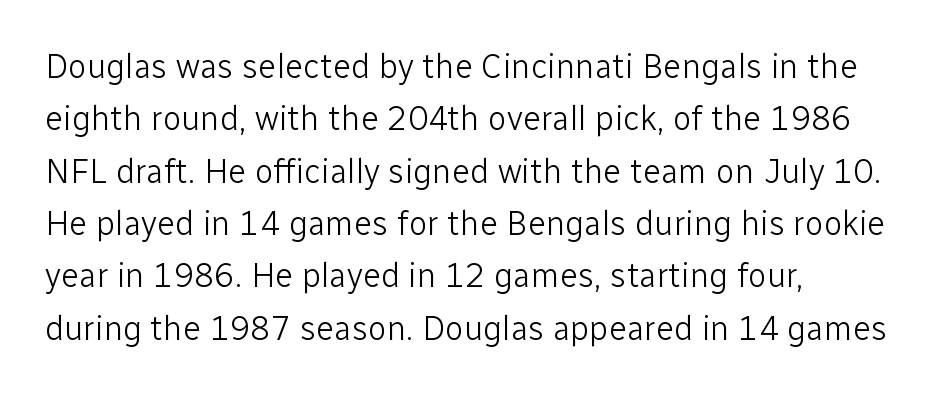
Q: Is the text bold? A: No.
Q: Is the text italic (slanted)? A: No, it is upright.
Q: Is the typeface a serif or a sans-serif typeface? A: Sans-serif.
Q: Is the text underlined? A: No.
Q: How is the paragraph aligned? A: Left-aligned.
Q: Is the spacing between letters normal or unusually wide? A: Normal.
Q: Is the spacing between lines tight, normal or loose? A: Normal.
Q: Width (condensed, normal, or wide)? A: Normal.
Q: Stroke contrast? A: Low.
Q: x-height? A: Medium.
Q: Monospaced? A: No.
